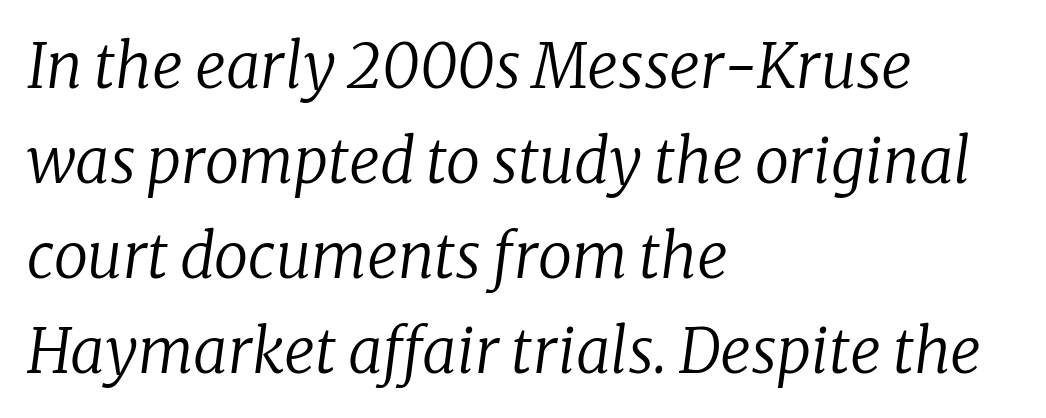
{"serif": "yes", "italic": "yes", "lean": "right", "slant_degrees": 8, "bold": "no", "weight": "regular", "width": "normal", "stroke_contrast": "low", "x_height": "medium", "monospaced": "no", "underline": "no", "align": "left", "line_spacing": "normal", "line_spacing_ratio": 1.56, "letter_spacing": "normal", "letter_spacing_em": 0.0, "glyph_px": 61}
